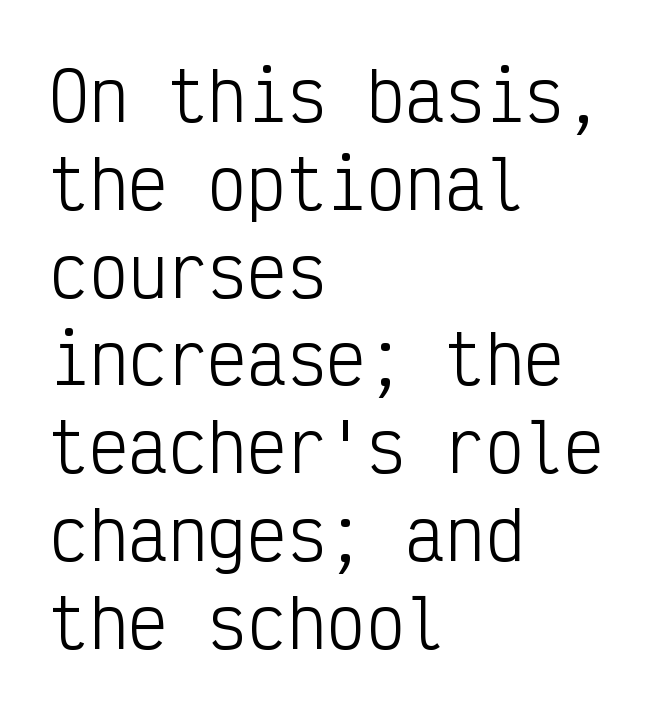
Q: Is the text bold? A: No.
Q: Is the text italic (slanted)? A: No, it is upright.
Q: Is the typeface a serif or a sans-serif typeface? A: Sans-serif.
Q: Is the text underlined? A: No.
Q: How is the paragraph aligned? A: Left-aligned.
Q: Is the spacing between letters normal or unusually wide? A: Normal.
Q: Is the spacing between lines tight, normal or loose? A: Normal.
Q: Width (condensed, normal, or wide)? A: Condensed.
Q: Stroke contrast? A: Low.
Q: x-height? A: Medium.
Q: Monospaced? A: Yes.
